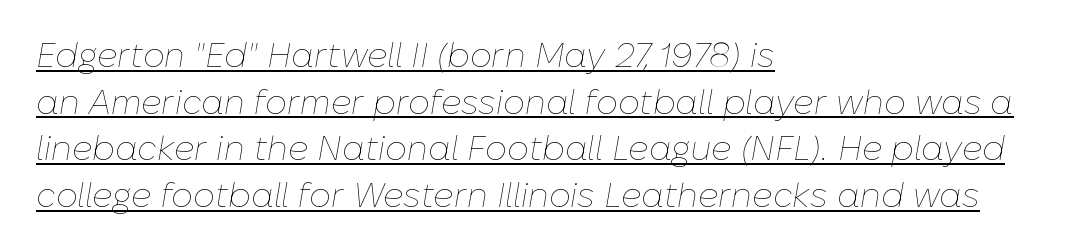
{"italic": "yes", "lean": "right", "slant_degrees": 10, "bold": "no", "weight": "thin", "width": "normal", "stroke_contrast": "low", "x_height": "medium", "monospaced": "no", "underline": "yes", "align": "left", "line_spacing": "normal", "line_spacing_ratio": 1.37, "letter_spacing": "normal", "letter_spacing_em": 0.0, "glyph_px": 34}
